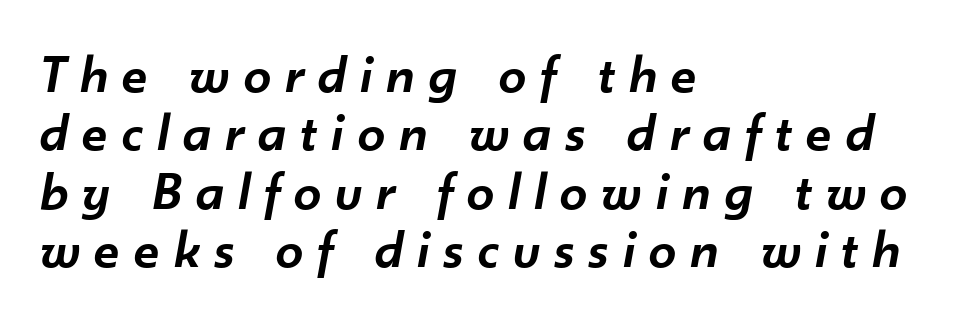
Q: Is the text bold? A: Semi-bold.
Q: Is the text italic (slanted)? A: Yes, it leans right by about 10 degrees.
Q: Is the text underlined? A: No.
Q: How is the paragraph aligned? A: Left-aligned.
Q: Is the spacing between letters normal or unusually wide? A: Unusually wide.
Q: Is the spacing between lines tight, normal or loose? A: Tight.
Q: Width (condensed, normal, or wide)? A: Normal.
Q: Stroke contrast? A: Low.
Q: x-height? A: Small.
Q: Monospaced? A: No.
